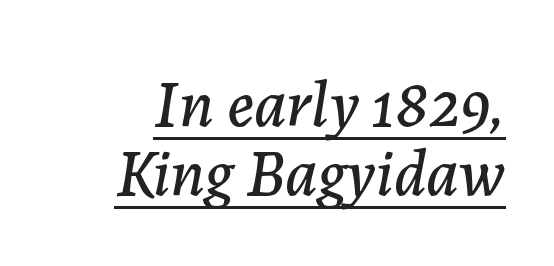
{"italic": "yes", "lean": "right", "slant_degrees": 7, "width": "normal", "stroke_contrast": "low", "x_height": "medium", "monospaced": "no", "underline": "yes", "line_spacing": "tight", "line_spacing_ratio": 1.03, "letter_spacing": "normal", "letter_spacing_em": 0.0, "glyph_px": 67}
